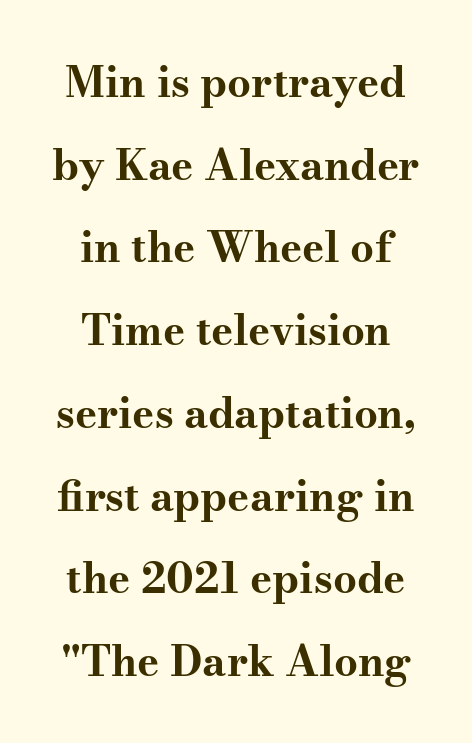
The face used here has the dense, thick strokes of a bold. Ascenders rise straight up at ninety degrees. Varying glyph widths throughout — classic text-font behaviour. Serifs: yes, visible at the terminals of the letterforms. Descenders hang freely into open space.
